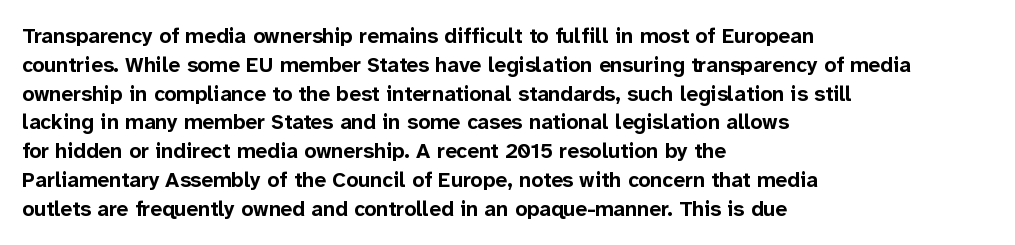
{"italic": "no", "bold": "yes", "underline": "no", "align": "left", "line_spacing": "normal", "line_spacing_ratio": 1.37, "letter_spacing": "normal", "letter_spacing_em": 0.0, "glyph_px": 21}
